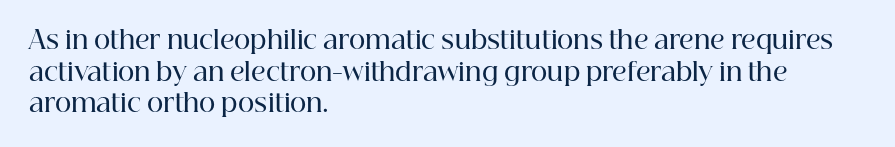
{"italic": "no", "bold": "semi", "underline": "no", "align": "left", "line_spacing": "normal", "line_spacing_ratio": 1.27, "letter_spacing": "normal", "letter_spacing_em": 0.0, "glyph_px": 25}
